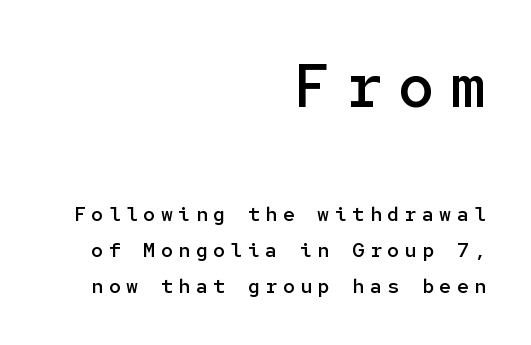
The image shows 60 px semibold sans-serif type, upright, monospaced; set right-aligned, line spacing 1.79x, unusually wide letter spacing (+0.27 em), not underlined; the first (top) block is 3.0x larger; low stroke contrast and a medium x-height.
